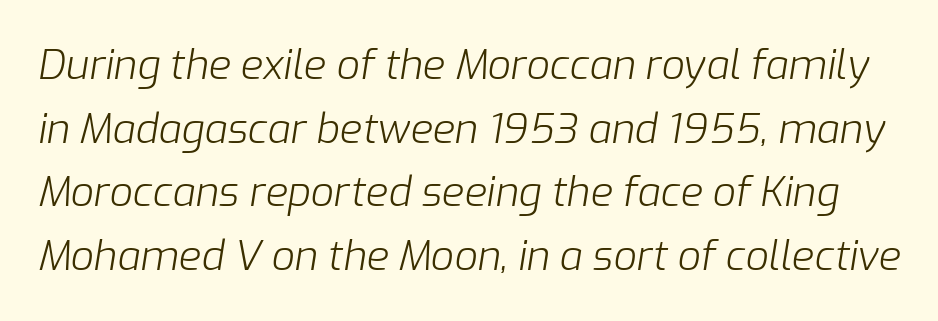
This is oblique type, the kind used for emphasis or titles. Leading matches the norm, producing a regular column. Anything drawn beneath the words? Only blank space. Summary of weight: not heavy and not bold.
